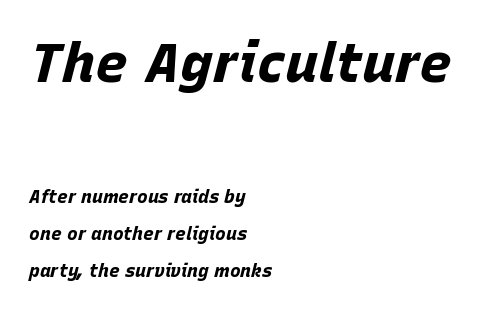
{"italic": "yes", "lean": "right", "slant_degrees": 15, "bold": "yes", "weight": "bold", "width": "normal", "stroke_contrast": "low", "x_height": "large", "monospaced": "no", "underline": "no", "align": "left", "line_spacing": "loose", "line_spacing_ratio": 2.04, "letter_spacing": "normal", "letter_spacing_em": 0.0, "larger_block": "first", "size_ratio": 3.06, "glyph_px": 55}
